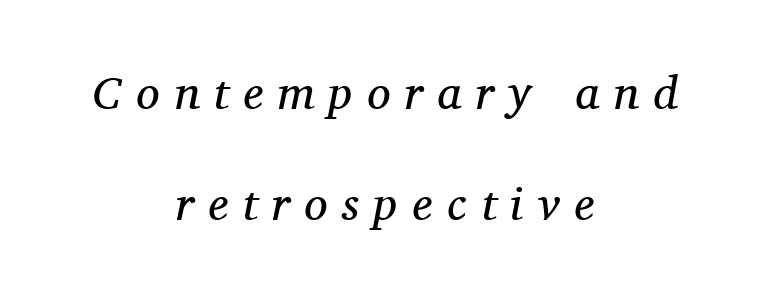
Q: Is the text bold? A: No.
Q: Is the text italic (slanted)? A: Yes, it leans right by about 11 degrees.
Q: Is the typeface a serif or a sans-serif typeface? A: Serif.
Q: Is the text underlined? A: No.
Q: How is the paragraph aligned? A: Centered.
Q: Is the spacing between letters normal or unusually wide? A: Unusually wide.
Q: Is the spacing between lines tight, normal or loose? A: Loose.
Q: Width (condensed, normal, or wide)? A: Normal.
Q: Stroke contrast? A: Medium.
Q: x-height? A: Medium.
Q: Monospaced? A: No.
